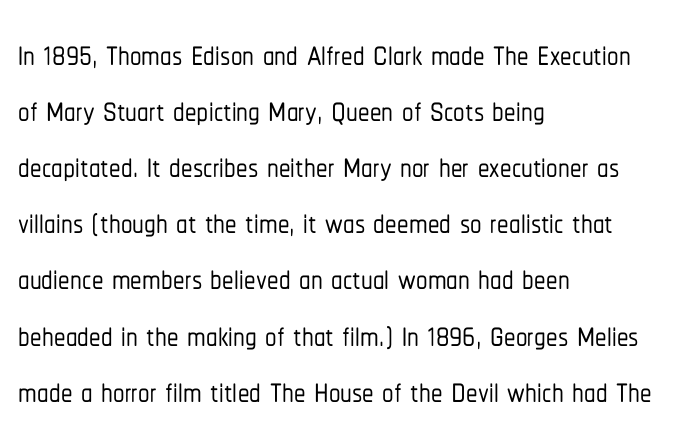
{"serif": "no", "italic": "no", "width": "condensed", "stroke_contrast": "low", "x_height": "medium", "monospaced": "no", "underline": "no", "align": "left", "line_spacing_ratio": 1.22, "letter_spacing": "normal", "letter_spacing_em": 0.0, "glyph_px": 46}
